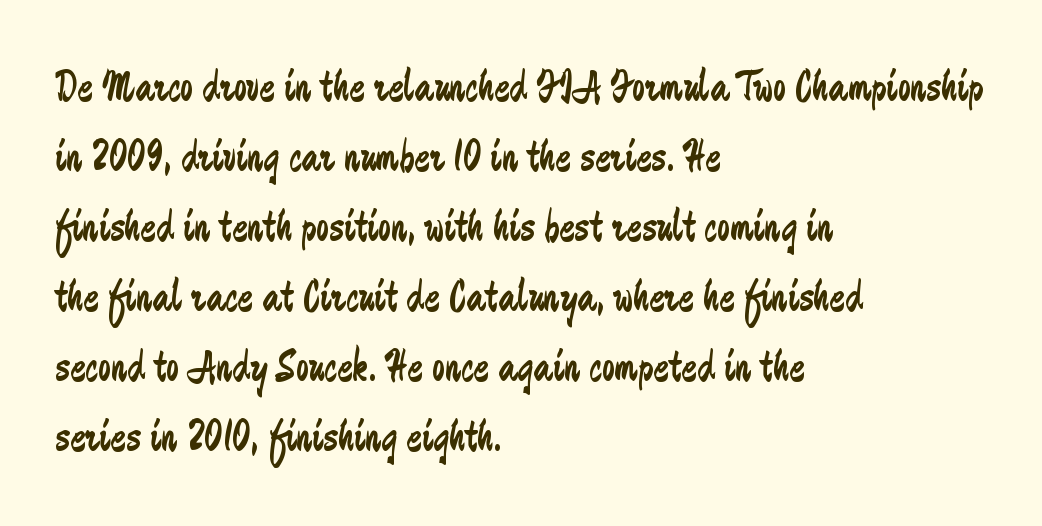
The block of text has a typical density, with ordinary space between rows. Observe the absence of serifs on each vertical stroke in this sample. The rendering uses natural spacing where letterforms have individual widths. Weight: not bold — regular or lighter.
